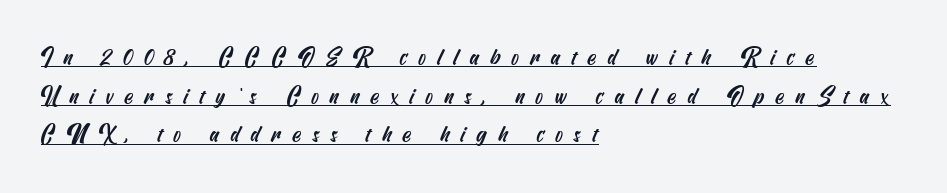
The image shows 23 px text type; set left-aligned, normal line spacing (1.68x), unusually wide letter spacing (+0.48 em), underlined.
